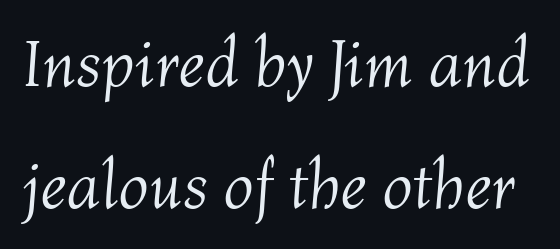
The image shows 67 px light type, italic (leaning right); set line spacing 1.82x, normal letter spacing, not underlined; medium stroke contrast and a medium x-height.
